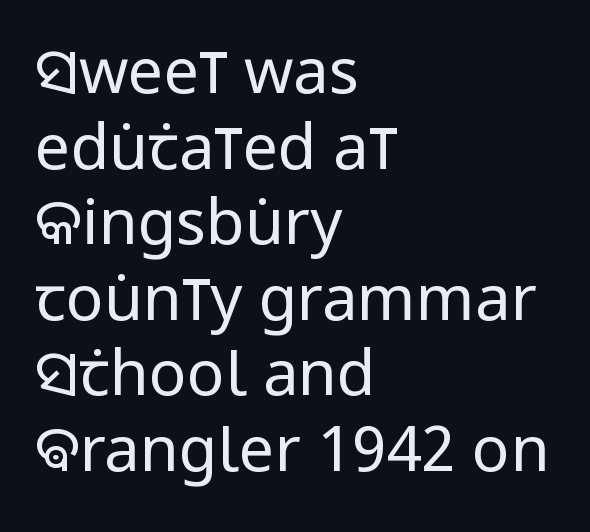
Each letter keeps its own natural width here, so spacing adapts to shape. Honestly, there is no underline to notice here at all. Stems here are at most as thick as an everyday book face. All the whitespace from short lines collects on the right. This is sans-serif lettering, the kind often seen on screens and signage. These lines were composed using upright roman letters.
